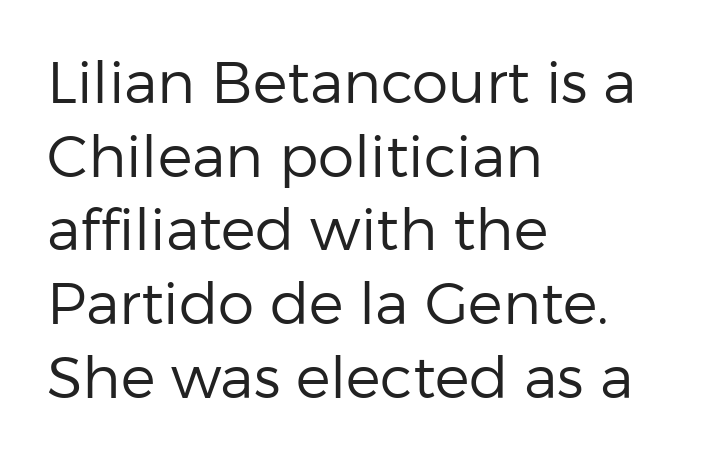
In CSS terms this would be text-align: left. Each letter's strokes conclude bluntly, with no projecting serifs. Summary of weight: not heavy and not bold. Only glyphs here, with clear space below each row.
